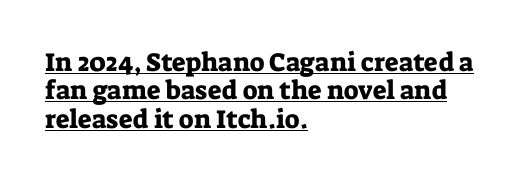
The tracking reads as untouched default to a designer's eye. You can see a thin bar hugging the bottom of the glyphs. The type sits square on the baseline with zero lean. Left-aligned paragraph, ragged on the right. Closely set lines give the paragraph a compact silhouette.
